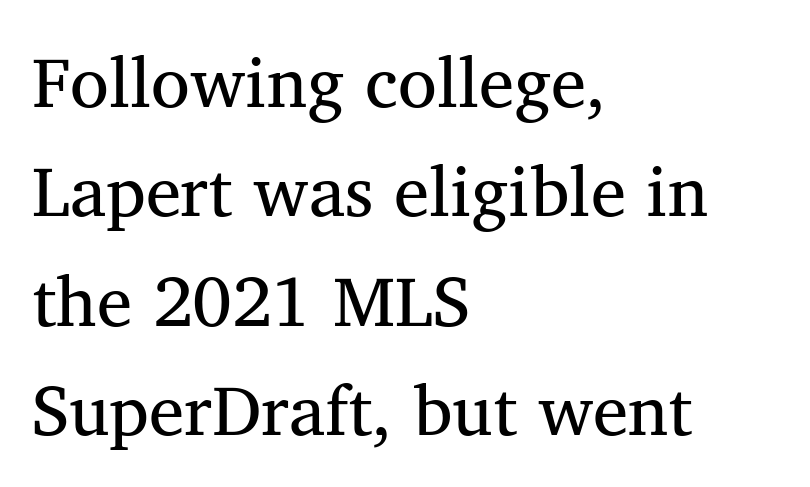
The image shows 71 px regular-weight serif type; set left-aligned, normal line spacing (1.54x), normal letter spacing, not underlined; medium stroke contrast and a medium x-height.
